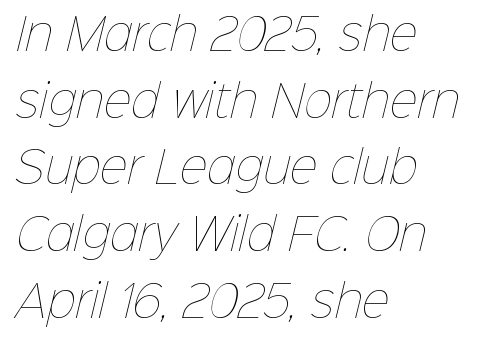
Q: Is the text bold? A: No.
Q: Is the text underlined? A: No.
Q: How is the paragraph aligned? A: Left-aligned.
Q: Is the spacing between letters normal or unusually wide? A: Normal.
Q: Is the spacing between lines tight, normal or loose? A: Normal.
Q: Width (condensed, normal, or wide)? A: Normal.
Q: Stroke contrast? A: Low.
Q: x-height? A: Medium.
Q: Monospaced? A: No.
